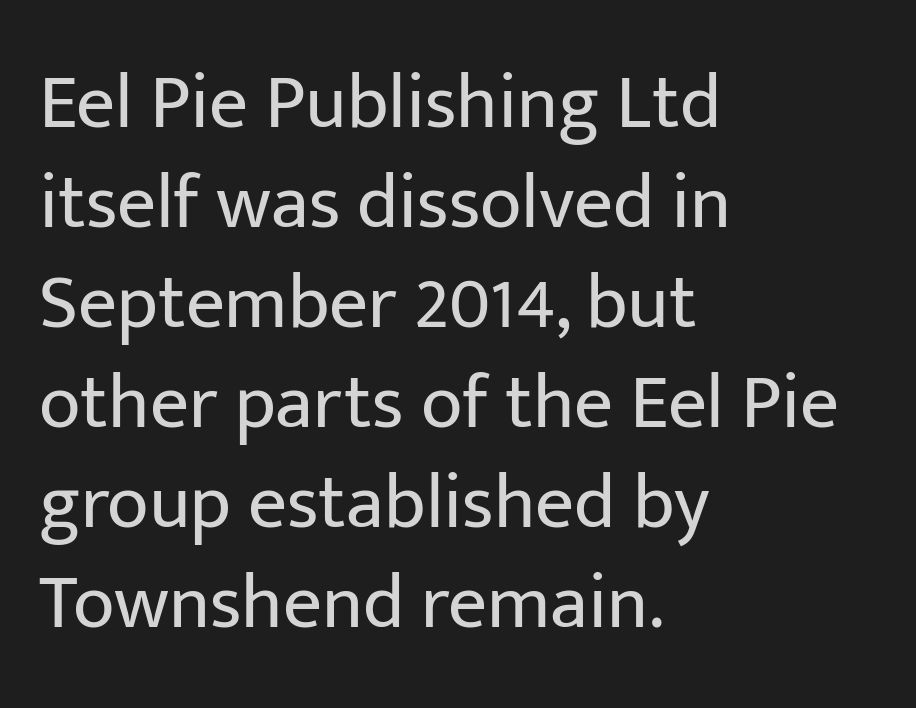
The space beneath each line is pristine and unruled. This sample uses plain, unmodified letter spacing. Each new line begins a customary step beneath the previous one. This reads as an unemphasized weight, regular at the heaviest.
